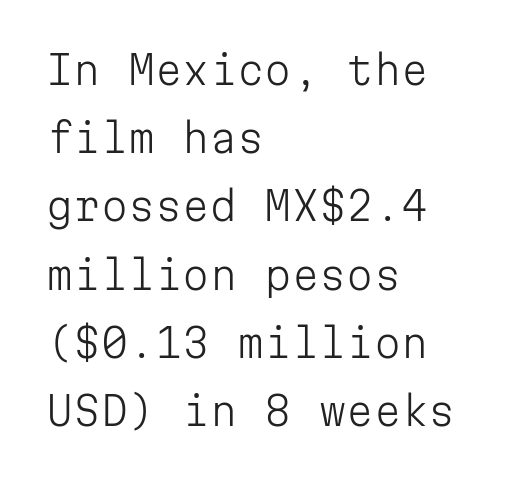
The image shows 39 px light sans-serif type, upright, monospaced; set left-aligned, line spacing 1.75x, normal letter spacing, not underlined; low stroke contrast and a medium x-height.
